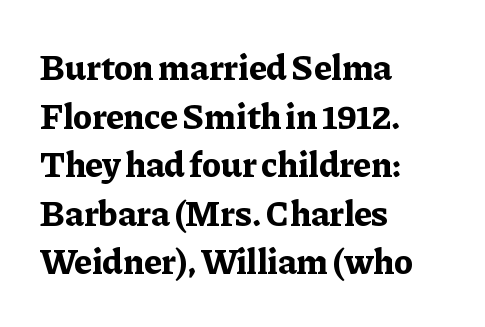
The image shows 36 px bold serif type, upright; set left-aligned, normal line spacing (1.35x), normal letter spacing, not underlined; low stroke contrast and a medium x-height.
